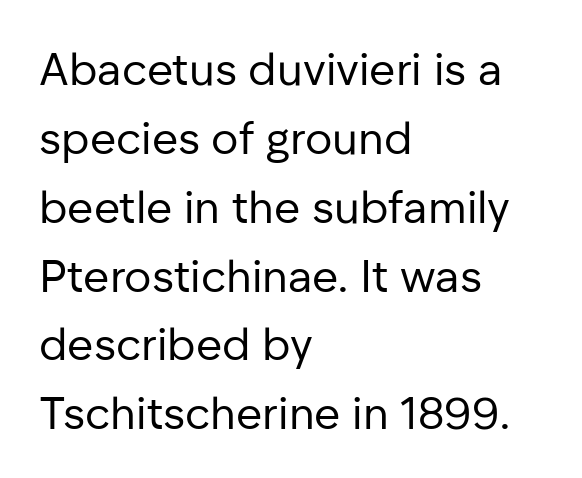
The image shows 45 px regular-weight sans-serif type, upright; set left-aligned, normal line spacing (1.53x), normal letter spacing, not underlined; low stroke contrast and a medium x-height.
